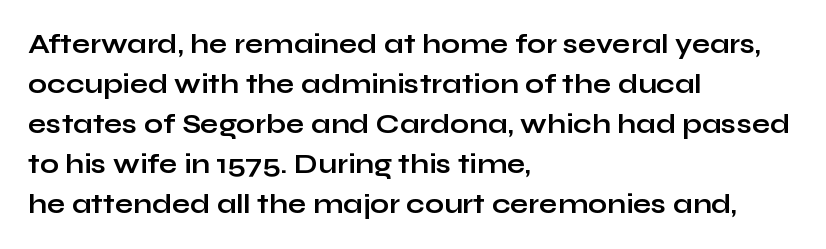
Q: Is the text bold? A: Yes.
Q: Is the text italic (slanted)? A: No, it is upright.
Q: Is the text underlined? A: No.
Q: How is the paragraph aligned? A: Left-aligned.
Q: Is the spacing between letters normal or unusually wide? A: Normal.
Q: Is the spacing between lines tight, normal or loose? A: Normal.
